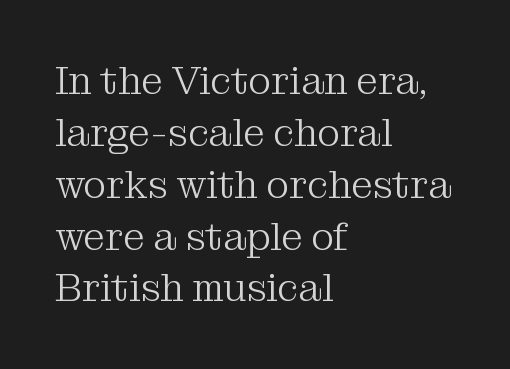
The image shows 39 px light serif type, upright; set left-aligned, normal line spacing (1.33x), normal letter spacing, not underlined; medium stroke contrast and a medium x-height.
